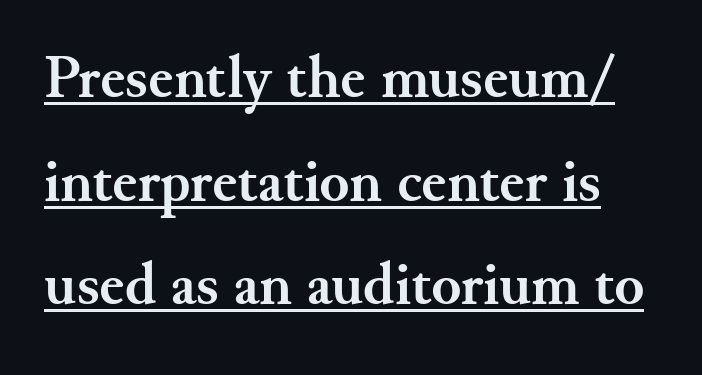
{"serif": "yes", "italic": "no", "bold": "yes", "weight": "semibold", "width": "normal", "stroke_contrast": "medium", "x_height": "small", "monospaced": "no", "underline": "yes", "line_spacing": "normal", "line_spacing_ratio": 1.7, "letter_spacing": "normal", "letter_spacing_em": 0.0, "glyph_px": 61}
